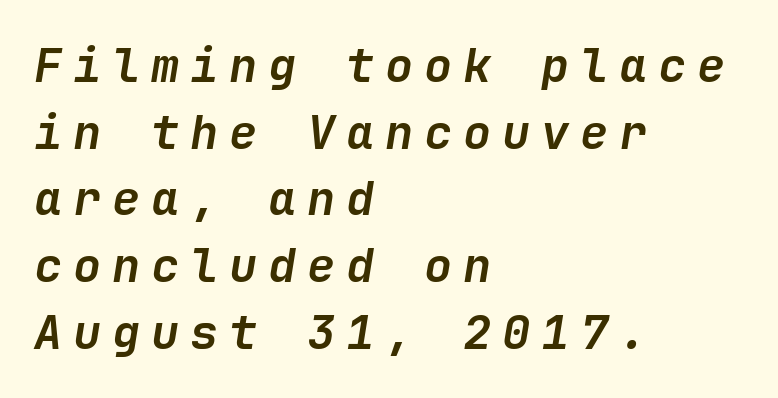
Q: Is the text bold? A: Yes.
Q: Is the text italic (slanted)? A: Yes, it leans right by about 9 degrees.
Q: Is the text underlined? A: No.
Q: How is the paragraph aligned? A: Left-aligned.
Q: Is the spacing between letters normal or unusually wide? A: Unusually wide.
Q: Is the spacing between lines tight, normal or loose? A: Normal.
Q: Width (condensed, normal, or wide)? A: Normal.
Q: Stroke contrast? A: Low.
Q: x-height? A: Medium.
